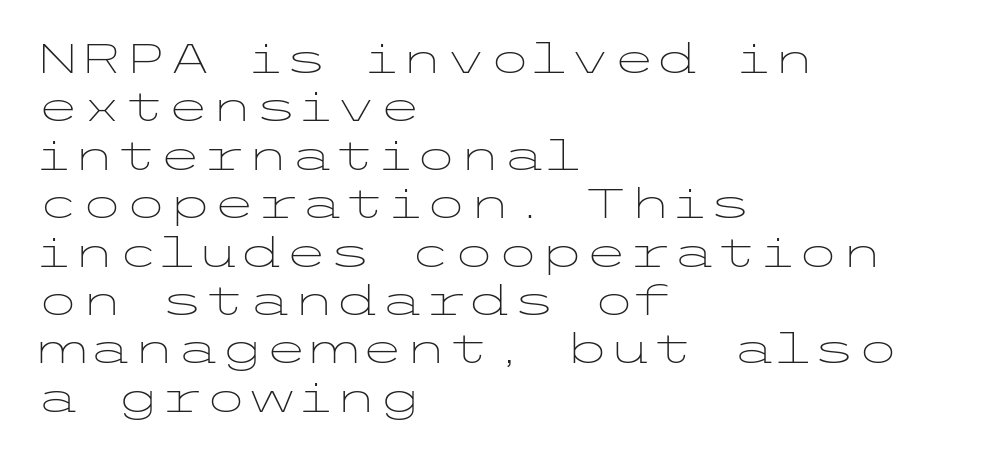
Words appear dense and cohesive because spacing is normal. Descenders are the only things crossing below the line. The typeface chosen for these lines omits serifs. Stems and bowls with no extra thickness — not bold. Rendered with straight, roman letterforms. The lines in this sample share a left origin and differ only in where they stop.
